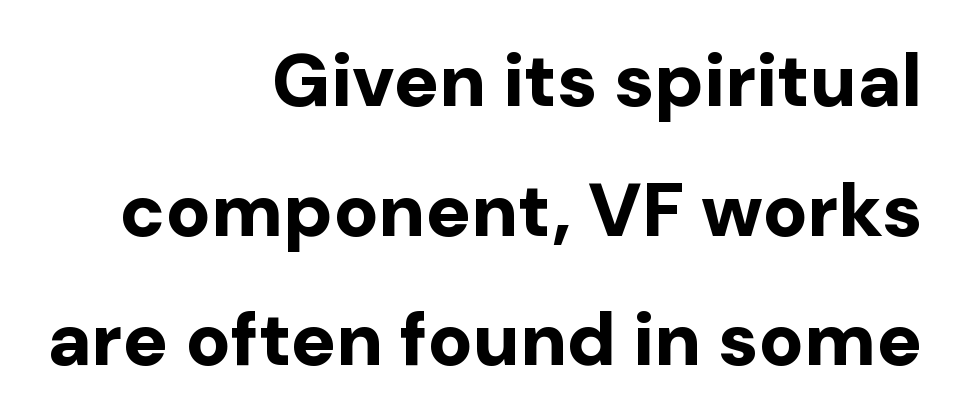
Q: Is the text bold? A: Yes.
Q: Is the text italic (slanted)? A: No, it is upright.
Q: Is the typeface a serif or a sans-serif typeface? A: Sans-serif.
Q: Is the text underlined? A: No.
Q: How is the paragraph aligned? A: Right-aligned.
Q: Is the spacing between letters normal or unusually wide? A: Normal.
Q: Width (condensed, normal, or wide)? A: Normal.
Q: Stroke contrast? A: Low.
Q: x-height? A: Medium.
Q: Monospaced? A: No.
